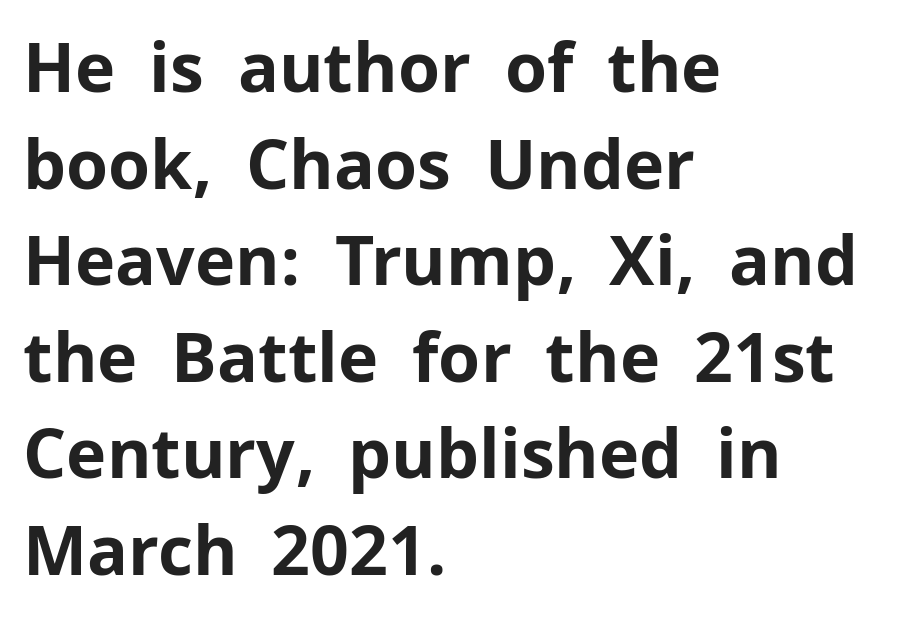
The image shows 68 px bold sans-serif type, upright; set left-aligned, normal line spacing (1.42x), normal letter spacing, not underlined; low stroke contrast and a medium x-height.
